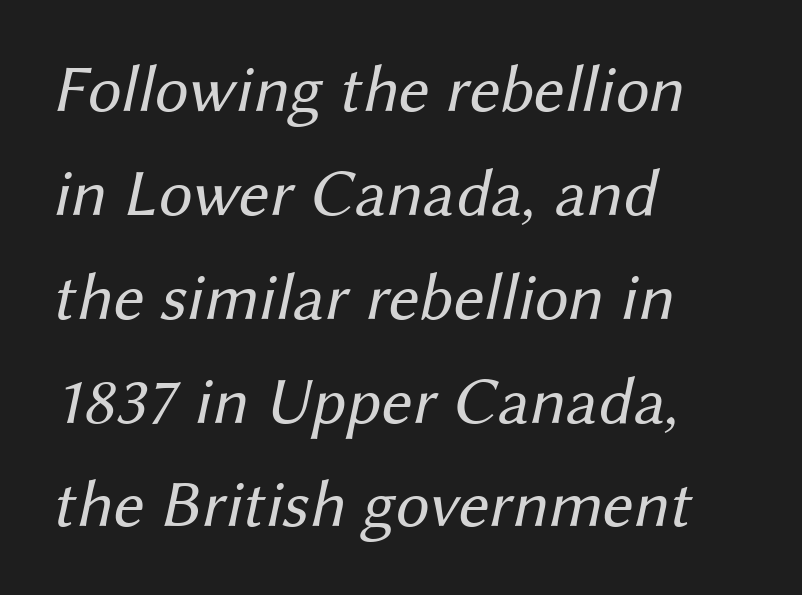
The passage shown is typed in a proportional face where columns would drift. The leading is moderate, giving the passage an even texture. The glyphs are unaccompanied by any horizontal stroke below them. The strokes are not fattened; the text isn't bold.
